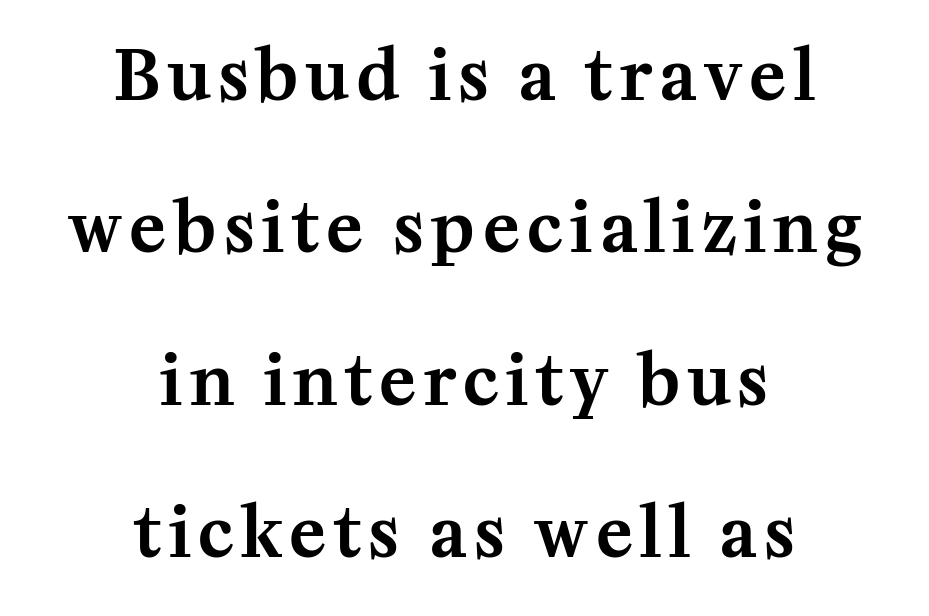
The string is rendered with underlining switched off. The lines are quadded center. Does the type have serifs? Yes, each stem ends in a small foot. Vertical strokes here are truly vertical. Do the characters align in a grid? No, the font is proportional. The designer dialed line spacing up above the default.
